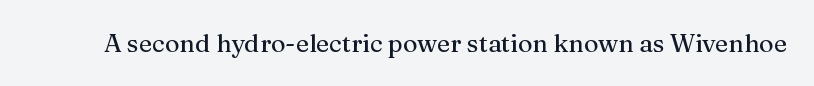
If you drew a line through each stem, it would be perfectly vertical. Characters follow at the spacing the type designer built in. The words here are not underlined.
